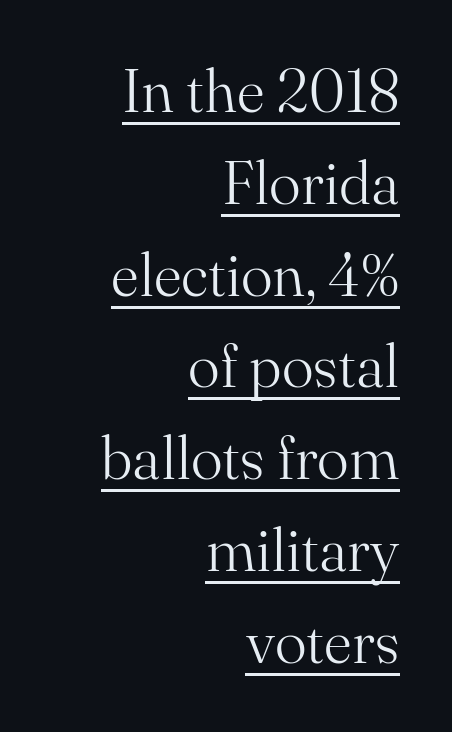
{"serif": "yes", "italic": "no", "bold": "no", "weight": "light", "width": "normal", "stroke_contrast": "medium", "x_height": "small", "monospaced": "no", "underline": "yes", "align": "right", "line_spacing": "normal", "line_spacing_ratio": 1.53, "letter_spacing": "normal", "letter_spacing_em": 0.0, "glyph_px": 60}
